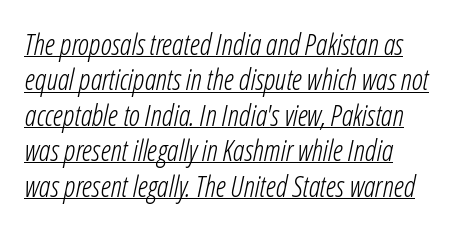
The image shows 29 px light, condensed type, italic (leaning right); set line spacing 1.22x, normal letter spacing, underlined; low stroke contrast and a medium x-height.
